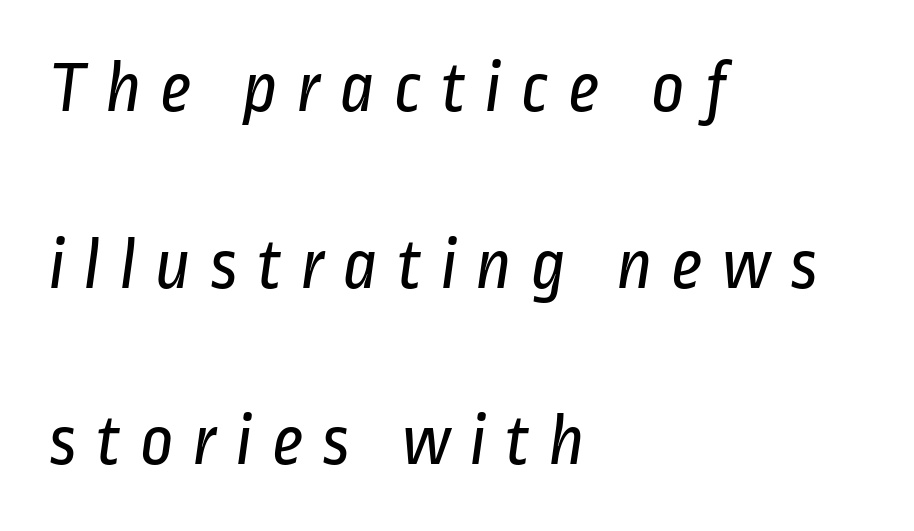
This is not heavy type; no bold has been used. This rendering employs a face without finishing strokes, i.e., a sans-serif. Reading down the column, the eye jumps a long way to each next line. Students, note that the glyphs here are deliberately spaced far apart. Bare-footed words on every line.
